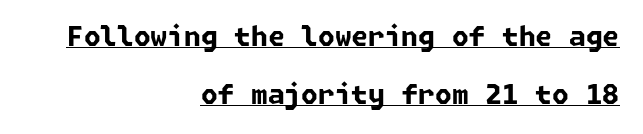
The block of text is sparse from top to bottom, with ample space between rows. Heavy, bold letterforms. The line texture is even and compact thanks to regular tracking. Has an underline been added? It has. The passage is arranged like a letterhead date or caption credit — flush right.
